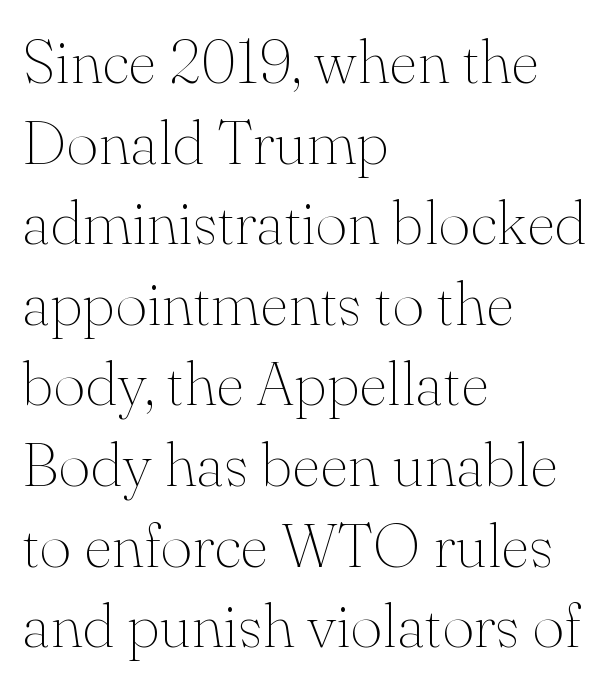
Q: Is the text bold? A: No.
Q: Is the text italic (slanted)? A: No, it is upright.
Q: Is the typeface a serif or a sans-serif typeface? A: Serif.
Q: Is the text underlined? A: No.
Q: How is the paragraph aligned? A: Left-aligned.
Q: Is the spacing between letters normal or unusually wide? A: Normal.
Q: Is the spacing between lines tight, normal or loose? A: Normal.
Q: Width (condensed, normal, or wide)? A: Normal.
Q: Stroke contrast? A: Medium.
Q: x-height? A: Small.
Q: Monospaced? A: No.
